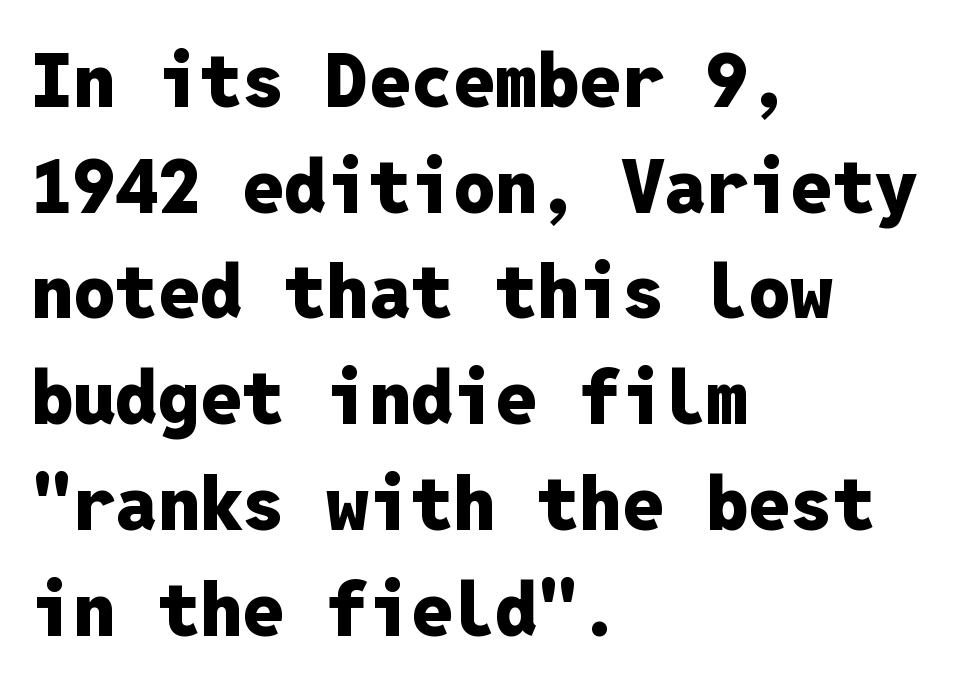
{"serif": "no", "italic": "no", "bold": "yes", "weight": "heavy", "width": "normal", "stroke_contrast": "low", "x_height": "medium", "monospaced": "yes", "underline": "no", "align": "left", "line_spacing": "normal", "line_spacing_ratio": 1.41, "letter_spacing": "normal", "letter_spacing_em": 0.0, "glyph_px": 75}
